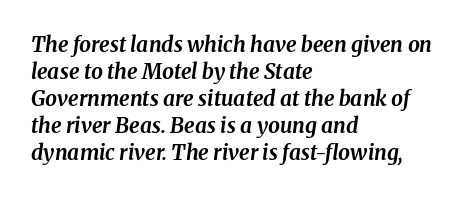
The image shows 21 px bold type, italic (leaning right); set left-aligned, normal line spacing (1.29x), normal letter spacing, not underlined.
